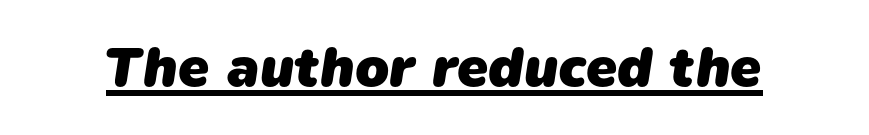
These lines keep a tight, regular rhythm from letter to letter. A typographer would call this underscored text. This is sans-serif lettering, the kind often seen on screens and signage. These lines carry a lot of weight — the face is fully bold. This sample has the flowing, uneven cadence of proportional lettering.
